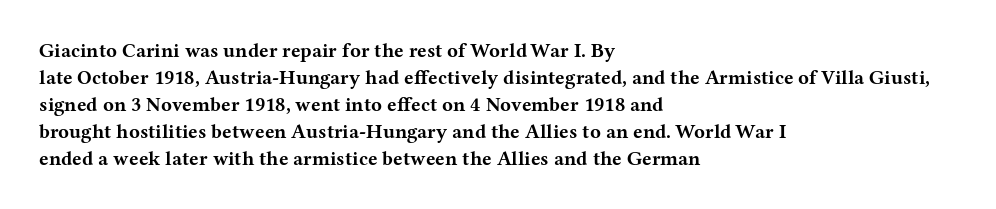
The image shows 20 px bold type, upright; set left-aligned, normal line spacing (1.35x), normal letter spacing, not underlined.
